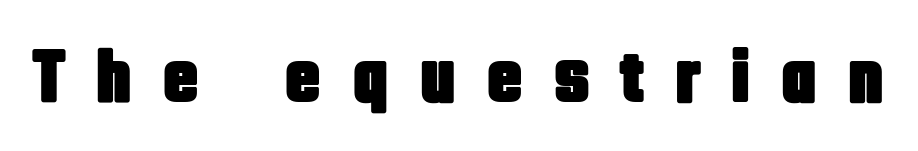
Q: Is the text italic (slanted)? A: No, it is upright.
Q: Is the typeface a serif or a sans-serif typeface? A: Sans-serif.
Q: Is the text underlined? A: No.
Q: Is the spacing between letters normal or unusually wide? A: Unusually wide.
Q: Width (condensed, normal, or wide)? A: Condensed.
Q: Stroke contrast? A: Low.
Q: x-height? A: Large.
Q: Monospaced? A: No.
